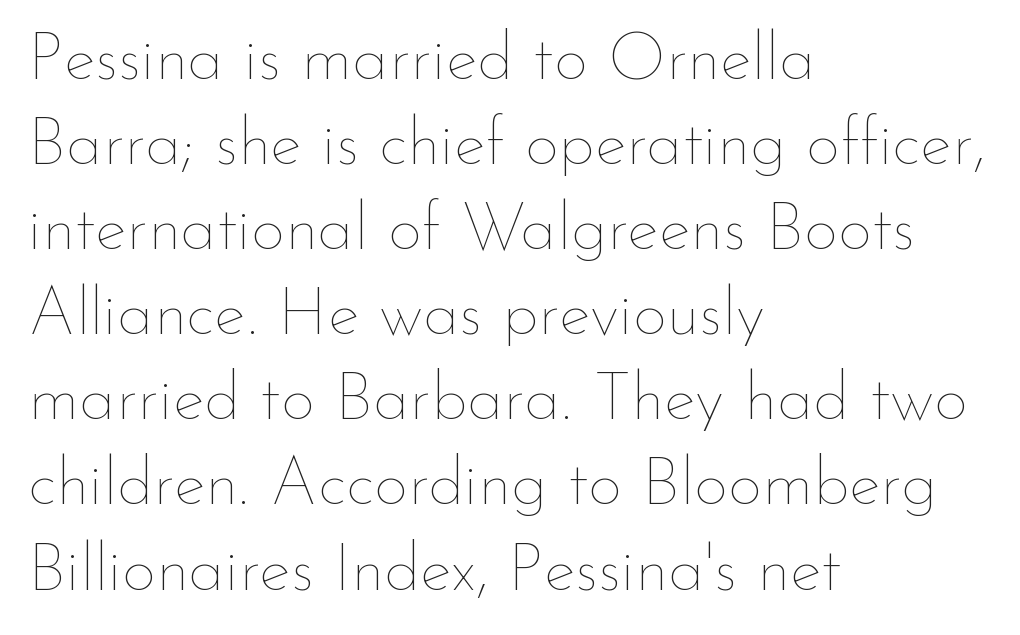
Q: Is the text bold? A: No.
Q: Is the text italic (slanted)? A: No, it is upright.
Q: Is the text underlined? A: No.
Q: How is the paragraph aligned? A: Left-aligned.
Q: Is the spacing between letters normal or unusually wide? A: Normal.
Q: Is the spacing between lines tight, normal or loose? A: Normal.
Q: Width (condensed, normal, or wide)? A: Normal.
Q: Stroke contrast? A: Low.
Q: x-height? A: Small.
Q: Monospaced? A: No.
